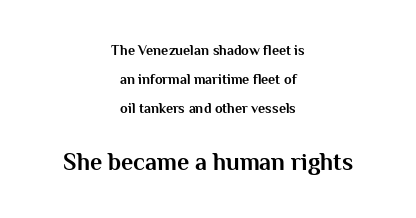
{"italic": "no", "bold": "yes", "underline": "no", "align": "center", "line_spacing": "loose", "line_spacing_ratio": 2.06, "letter_spacing": "normal", "letter_spacing_em": 0.0, "larger_block": "second", "size_ratio": 1.71, "glyph_px": 24}
